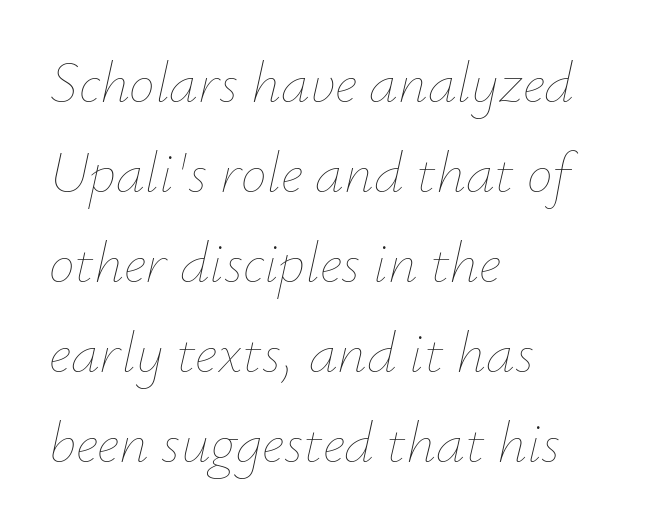
{"italic": "yes", "lean": "right", "slant_degrees": 12, "bold": "no", "weight": "thin", "width": "normal", "stroke_contrast": "low", "x_height": "small", "monospaced": "no", "underline": "no", "align": "left", "line_spacing": "normal", "line_spacing_ratio": 1.55, "letter_spacing": "normal", "letter_spacing_em": 0.0, "glyph_px": 58}
